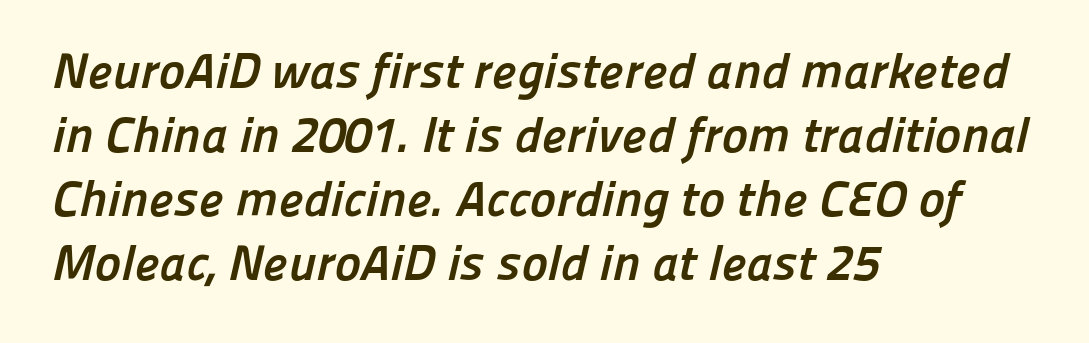
Q: Is the text bold? A: Yes.
Q: Is the typeface a serif or a sans-serif typeface? A: Sans-serif.
Q: Is the text underlined? A: No.
Q: How is the paragraph aligned? A: Left-aligned.
Q: Is the spacing between letters normal or unusually wide? A: Normal.
Q: Is the spacing between lines tight, normal or loose? A: Normal.
Q: Width (condensed, normal, or wide)? A: Normal.
Q: Stroke contrast? A: Low.
Q: x-height? A: Medium.
Q: Monospaced? A: No.
